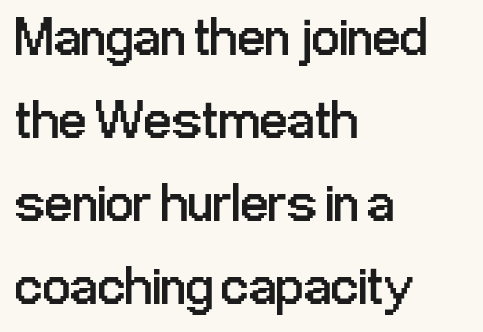
{"serif": "no", "italic": "no", "bold": "no", "weight": "regular", "width": "condensed", "stroke_contrast": "low", "x_height": "medium", "monospaced": "no", "underline": "no", "align": "left", "line_spacing": "normal", "line_spacing_ratio": 1.51, "letter_spacing": "normal", "letter_spacing_em": 0.0, "glyph_px": 55}
